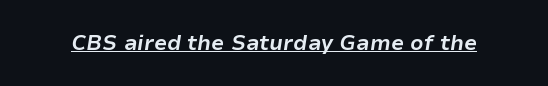
Q: Is the text bold? A: Yes.
Q: Is the text italic (slanted)? A: Yes, it leans right by about 9 degrees.
Q: Is the text underlined? A: Yes.
Q: Is the spacing between letters normal or unusually wide? A: Normal.
